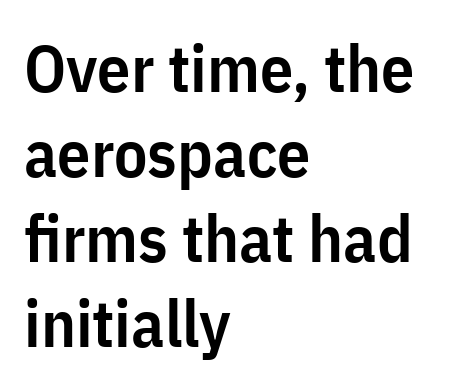
The image shows 66 px semibold, condensed sans-serif type, upright; set left-aligned, normal line spacing (1.29x), normal letter spacing, not underlined; low stroke contrast and a medium x-height.
